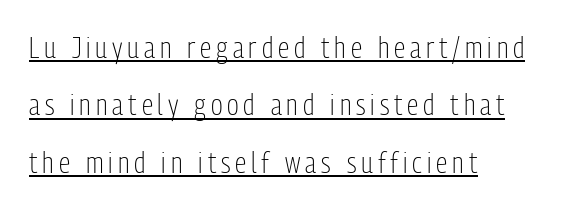
The image shows 29 px light, condensed sans-serif type, upright; set left-aligned, loose line spacing (1.98x), underlined; low stroke contrast and a medium x-height.
